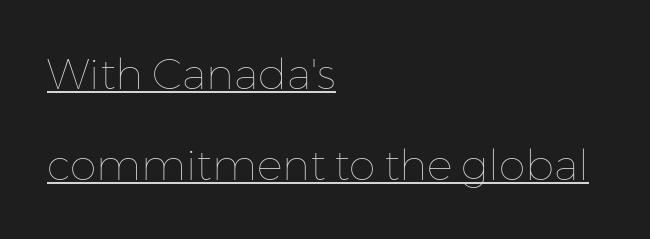
The image shows 43 px thin type, upright; set left-aligned, loose line spacing (2.12x), normal letter spacing, underlined; low stroke contrast and a medium x-height.
